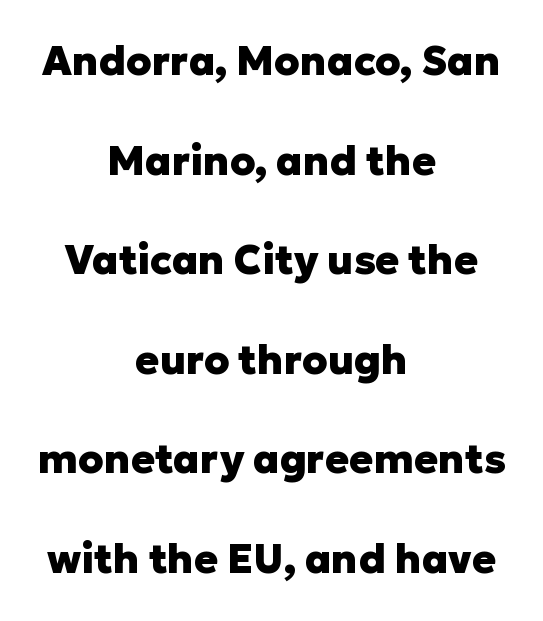
{"serif": "no", "italic": "no", "bold": "yes", "weight": "heavy", "width": "normal", "stroke_contrast": "low", "x_height": "medium", "monospaced": "no", "underline": "no", "align": "center", "line_spacing": "loose", "line_spacing_ratio": 2.49, "letter_spacing": "normal", "letter_spacing_em": 0.0, "glyph_px": 40}
